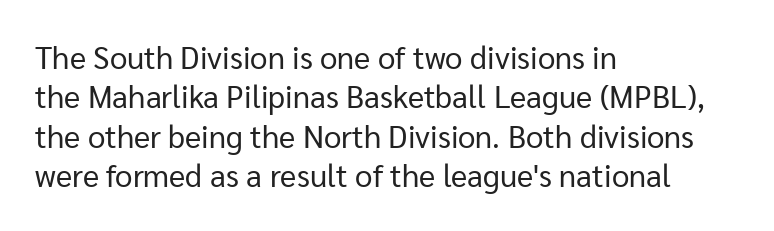
The image shows 31 px regular-weight sans-serif type, upright; set left-aligned, normal line spacing (1.27x), normal letter spacing, not underlined; low stroke contrast and a medium x-height.
